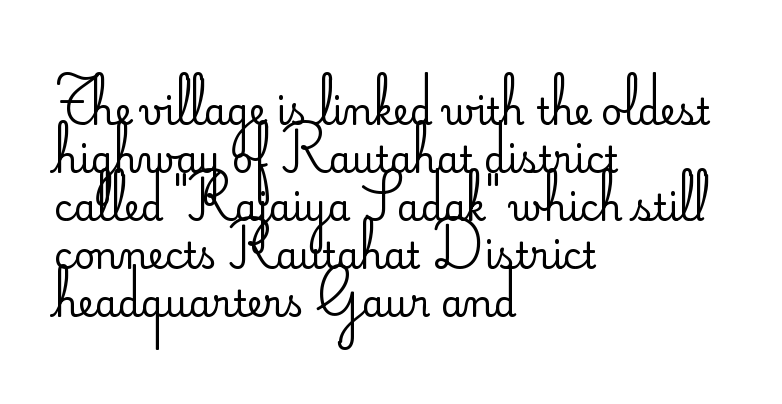
Characters remain perfectly vertical along every line. The rendering keeps characters at their native spacing. The rendering uses natural spacing where letterforms have individual widths. The strip under each line holds only bare page. The passage shown stacks its lines at a standard gap. Horizontal alignment here is leftward, the default for most running prose.
